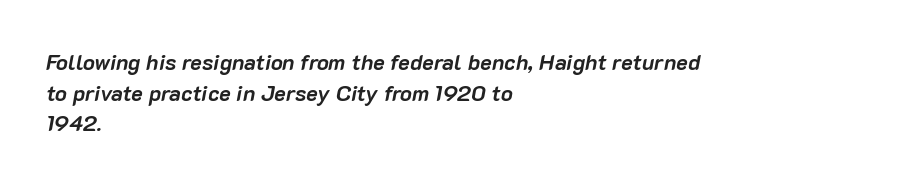
Q: Is the text bold? A: Yes.
Q: Is the text italic (slanted)? A: Yes, it leans right by about 10 degrees.
Q: Is the text underlined? A: No.
Q: How is the paragraph aligned? A: Left-aligned.
Q: Is the spacing between letters normal or unusually wide? A: Normal.
Q: Is the spacing between lines tight, normal or loose? A: Normal.
